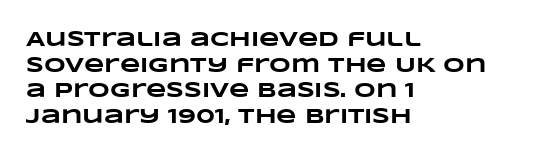
The image shows 21 px bold type; set left-aligned, line spacing 1.22x, normal letter spacing, not underlined.
